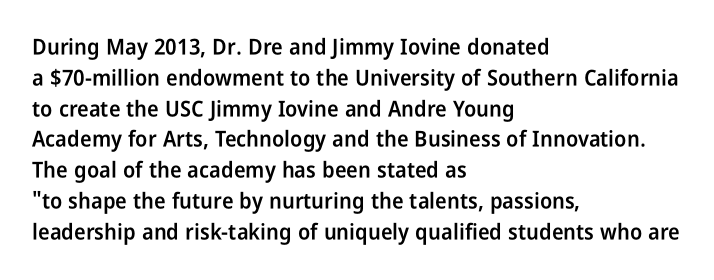
Q: Is the text bold? A: Semi-bold.
Q: Is the text italic (slanted)? A: No, it is upright.
Q: Is the text underlined? A: No.
Q: How is the paragraph aligned? A: Left-aligned.
Q: Is the spacing between letters normal or unusually wide? A: Normal.
Q: Is the spacing between lines tight, normal or loose? A: Normal.
